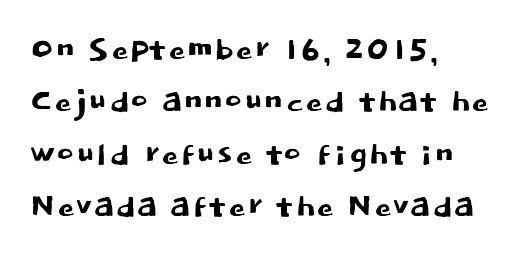
{"serif": "no", "italic": "no", "width": "normal", "stroke_contrast": "low", "x_height": "large", "monospaced": "no", "underline": "no", "align": "left", "line_spacing_ratio": 1.22, "letter_spacing": "normal", "letter_spacing_em": 0.0, "glyph_px": 43}
